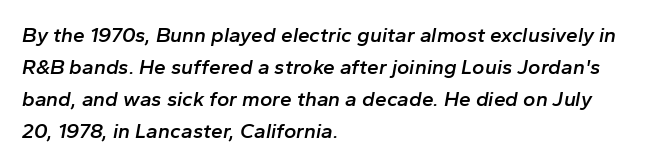
Q: Is the text bold? A: Semi-bold.
Q: Is the text italic (slanted)? A: Yes, it leans right by about 10 degrees.
Q: Is the text underlined? A: No.
Q: How is the paragraph aligned? A: Left-aligned.
Q: Is the spacing between letters normal or unusually wide? A: Normal.
Q: Is the spacing between lines tight, normal or loose? A: Normal.
